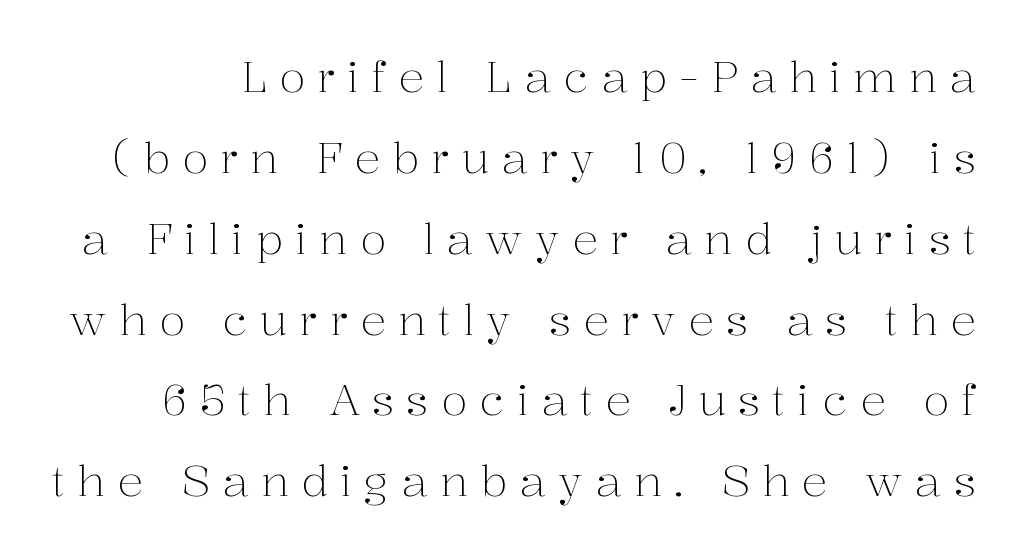
A roman cut, with each character standing at attention. Descender tails drop into unmarked territory. Do the characters align in a grid? No, the font is proportional. Stroke thickness stays within the range of a standard reading face or lighter.
